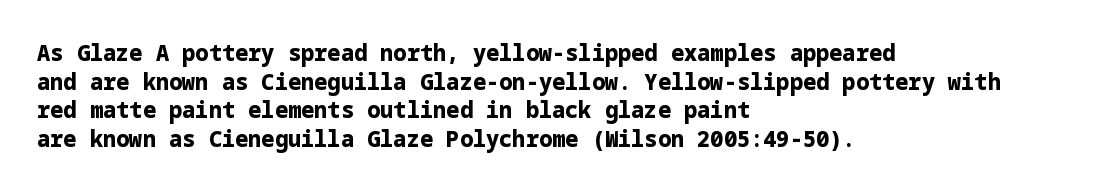
The image shows 22 px bold type, upright; set left-aligned, normal line spacing (1.3x), normal letter spacing, not underlined.
